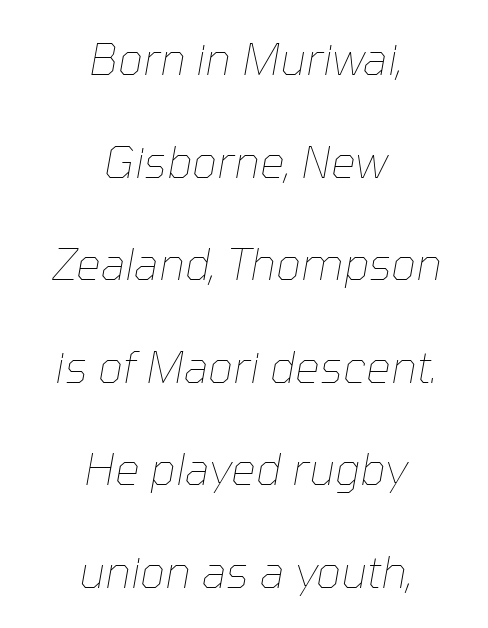
{"italic": "yes", "lean": "right", "slant_degrees": 10, "bold": "no", "weight": "thin", "width": "normal", "stroke_contrast": "low", "x_height": "medium", "monospaced": "no", "underline": "no", "align": "center", "line_spacing": "loose", "line_spacing_ratio": 2.33, "letter_spacing": "normal", "letter_spacing_em": 0.0, "glyph_px": 44}
